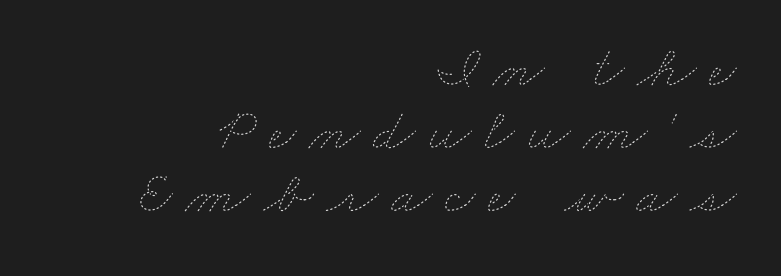
Tracking here is generous; glyphs stand well apart from one another. Plain, unruled lines of type. This sample trades vertical openness for compactness between lines. The passage shown is typed in a proportional face where columns would drift. Each line ends at the same right margin while the left side varies. Counters stay open thanks to moderate or lighter strokes.
